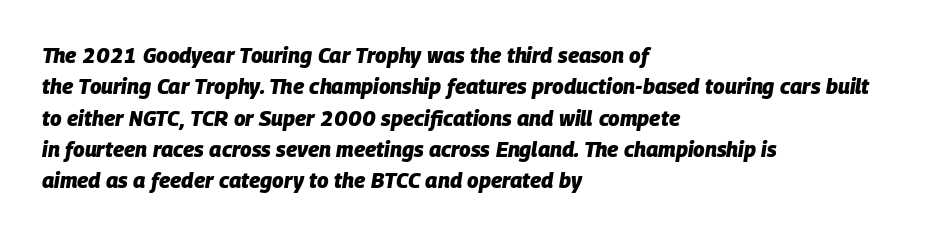
Emphasis by weight is at full strength: bold. Descender tails drop into unmarked territory. Glyph-to-glyph distance matches everyday printed text. Is the block centered? No — it sits flush against the left margin.
